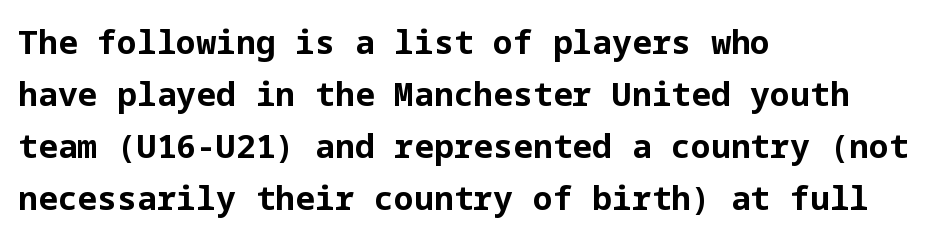
The image shows 33 px bold sans-serif type, upright; set left-aligned, normal line spacing (1.58x), normal letter spacing, not underlined; low stroke contrast and a medium x-height.
